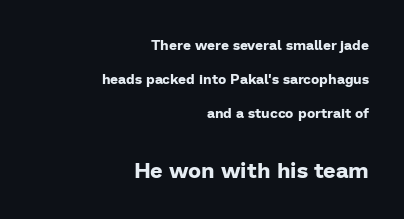
The space directly below the letters is spotless. If you squint, the bottom block still reads clearly — it's the larger of the two. In terms of leading, this rendering errs on the spacious side. No italicization has been applied; the sample stays upright.
